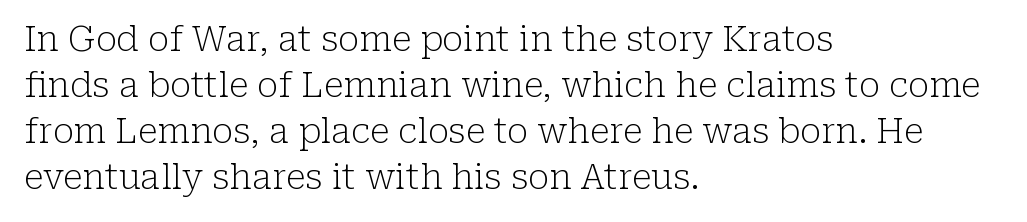
The image shows 35 px light serif type, upright; set left-aligned, normal line spacing (1.31x), normal letter spacing, not underlined; low stroke contrast and a medium x-height.
